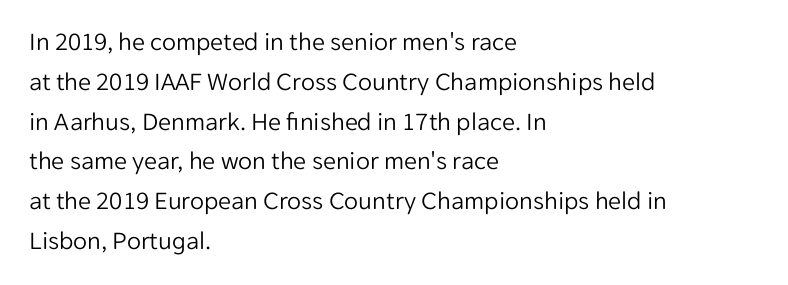
Nobody touched the tracking dial on this one. Line starts are locked; line ends wander. The block of text has a typical density, with ordinary space between rows. The glyphs are unaccompanied by any horizontal stroke below them. Notice how the stems are strictly vertical — no italics here. These glyphs show unthickened strokes, regular width or finer.
